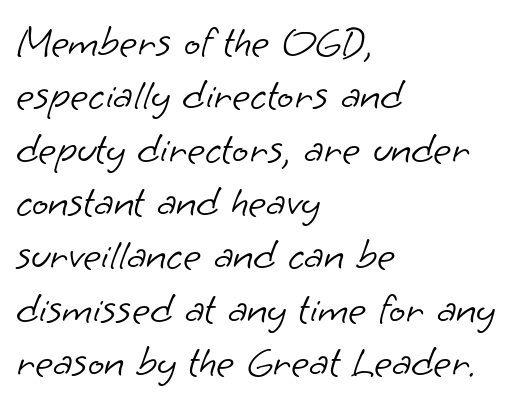
The image shows 43 px light sans-serif type; set left-aligned, line spacing 1.24x, normal letter spacing, not underlined; low stroke contrast and a small x-height.
